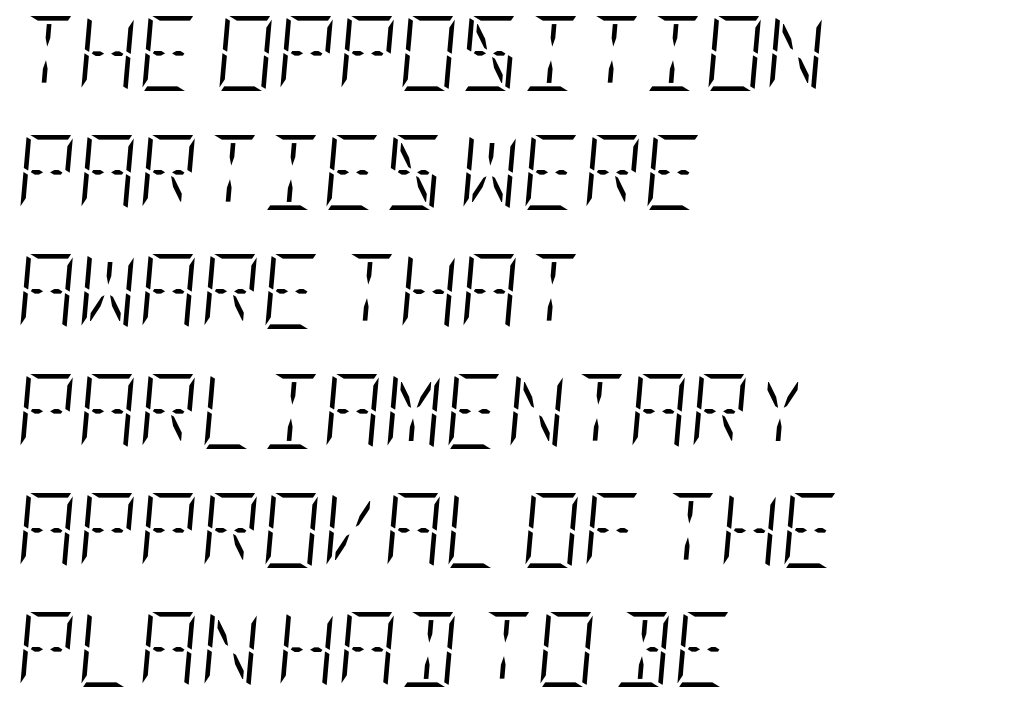
The image shows 75 px light, condensed type, italic (leaning right); set left-aligned, normal line spacing (1.59x), normal letter spacing, not underlined; low stroke contrast and a large x-height.
